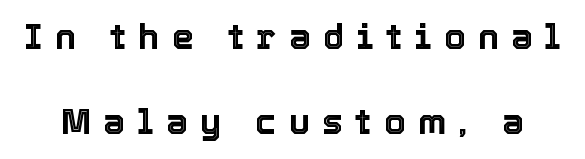
Q: Is the text italic (slanted)? A: No, it is upright.
Q: Is the text underlined? A: No.
Q: Is the spacing between letters normal or unusually wide? A: Unusually wide.
Q: Is the spacing between lines tight, normal or loose? A: Loose.
Q: Width (condensed, normal, or wide)? A: Normal.
Q: x-height? A: Medium.
Q: Monospaced? A: No.
